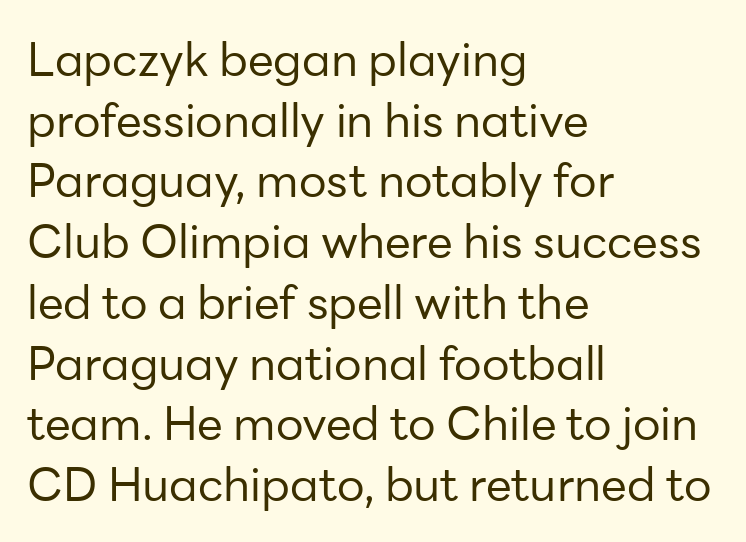
{"serif": "no", "italic": "no", "bold": "no", "weight": "regular", "width": "normal", "stroke_contrast": "low", "x_height": "medium", "monospaced": "no", "underline": "no", "align": "left", "line_spacing": "normal", "line_spacing_ratio": 1.32, "letter_spacing": "normal", "letter_spacing_em": 0.0, "glyph_px": 46}
